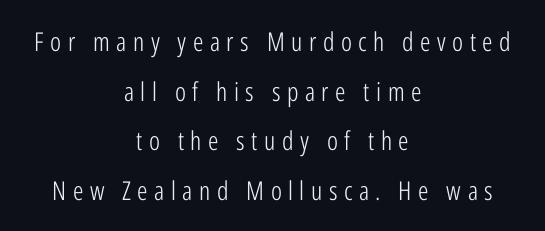
Q: Is the text bold? A: No.
Q: Is the text italic (slanted)? A: No, it is upright.
Q: Is the text underlined? A: No.
Q: How is the paragraph aligned? A: Centered.
Q: Is the spacing between letters normal or unusually wide? A: Unusually wide.
Q: Is the spacing between lines tight, normal or loose? A: Loose.
